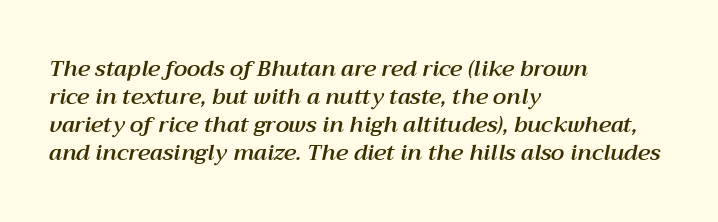
{"italic": "yes", "lean": "right", "slant_degrees": 12, "underline": "no", "align": "left", "line_spacing": "normal", "line_spacing_ratio": 1.28, "letter_spacing": "normal", "letter_spacing_em": 0.0, "glyph_px": 22}
